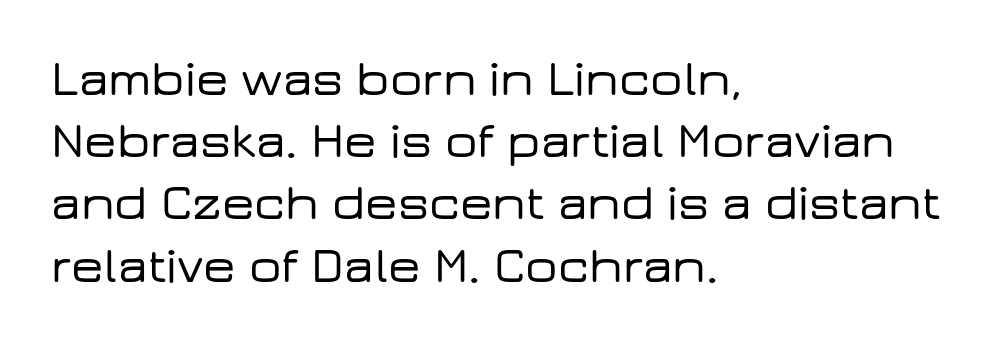
{"serif": "no", "italic": "no", "width": "wide", "stroke_contrast": "low", "x_height": "medium", "monospaced": "no", "underline": "no", "align": "left", "line_spacing_ratio": 1.22, "letter_spacing": "normal", "letter_spacing_em": 0.0, "glyph_px": 51}
